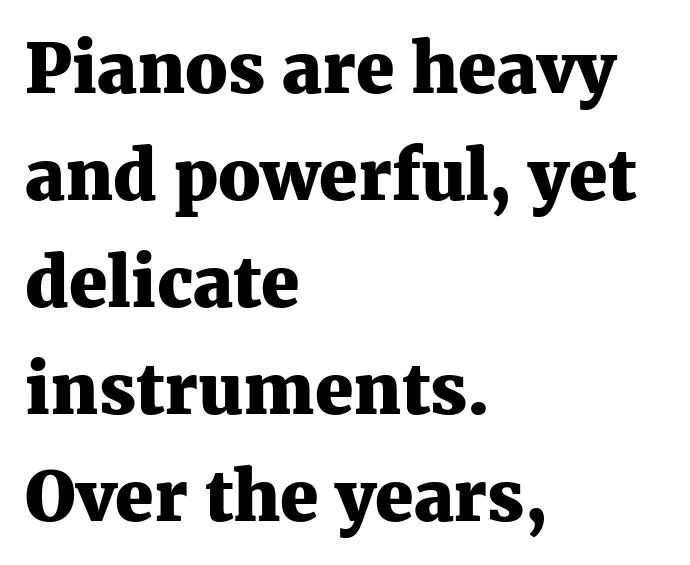
This rendering leaves character spacing at its baseline value. This is heavy type, rendered in bold. Students, observe: this is what conventionally led text looks like. Underline: absent. The ragged edge is on the right, which tells us the setting is flush left. Examine the stroke ends and you'll spot serifs.
